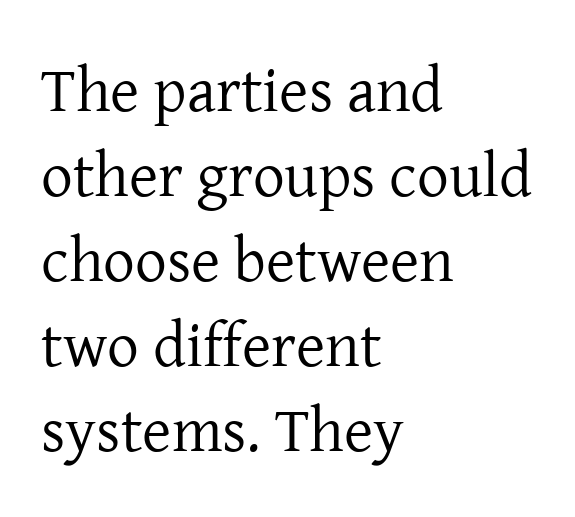
Q: Is the text bold? A: No.
Q: Is the text italic (slanted)? A: No, it is upright.
Q: Is the typeface a serif or a sans-serif typeface? A: Serif.
Q: Is the text underlined? A: No.
Q: How is the paragraph aligned? A: Left-aligned.
Q: Is the spacing between letters normal or unusually wide? A: Normal.
Q: Is the spacing between lines tight, normal or loose? A: Normal.
Q: Width (condensed, normal, or wide)? A: Normal.
Q: Stroke contrast? A: Low.
Q: x-height? A: Medium.
Q: Monospaced? A: No.
